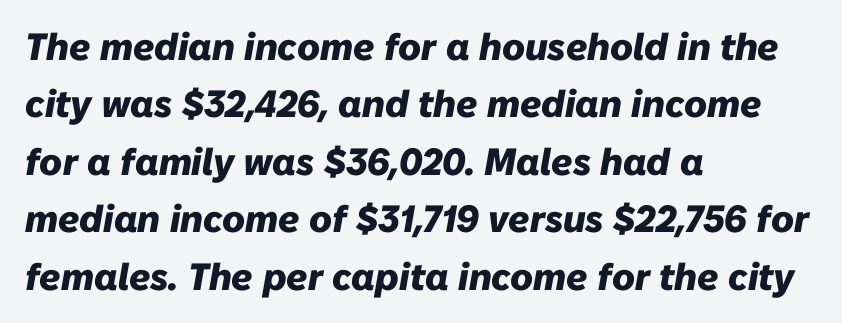
{"italic": "yes", "lean": "right", "slant_degrees": 10, "bold": "yes", "weight": "heavy", "width": "normal", "stroke_contrast": "low", "x_height": "medium", "monospaced": "no", "underline": "no", "align": "left", "line_spacing": "normal", "line_spacing_ratio": 1.51, "letter_spacing": "normal", "letter_spacing_em": 0.0, "glyph_px": 38}
